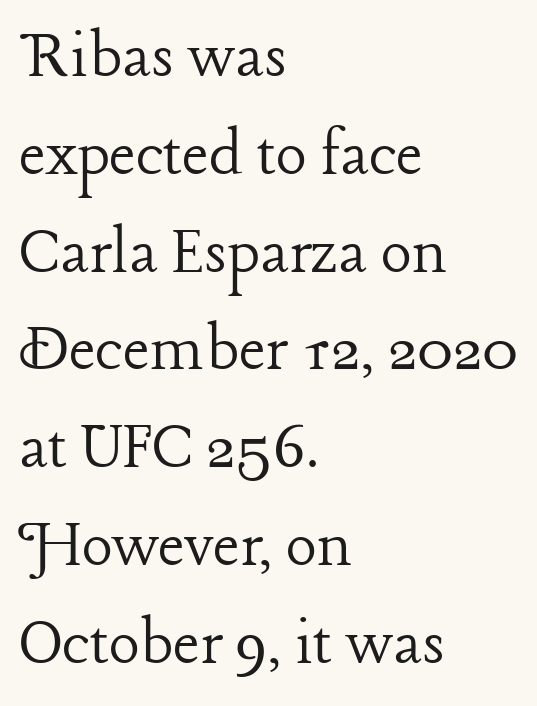
Tracking value appears to be zero — textbook default spacing. The letters stand straight up with perfectly vertical stems. Are there feet on the stems? There are — it's a serif. Just letters on the line, the space beneath them empty.
